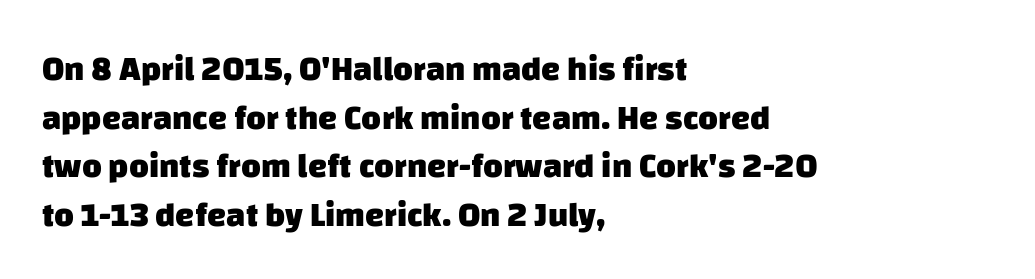
The block of text has a typical density, with ordinary space between rows. The face used here is rendered with its standard letterfit. The ragged edge is on the right, which tells us the setting is flush left. In terms of weight, the rendering is a true, heavy bold. Serif or sans? Sans — the stroke terminals are bare.
